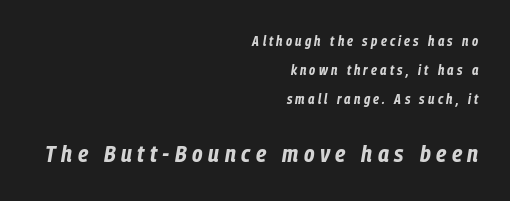
{"italic": "yes", "lean": "right", "slant_degrees": 9, "bold": "yes", "underline": "no", "align": "right", "line_spacing": "loose", "line_spacing_ratio": 2.07, "letter_spacing": "wide", "letter_spacing_em": 0.23, "larger_block": "second", "size_ratio": 1.71, "glyph_px": 24}
